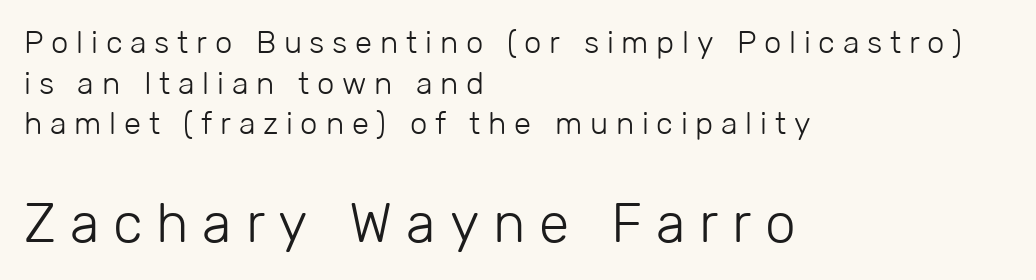
Q: Is the text bold? A: No.
Q: Is the text italic (slanted)? A: No, it is upright.
Q: Is the typeface a serif or a sans-serif typeface? A: Sans-serif.
Q: Is the text underlined? A: No.
Q: How is the paragraph aligned? A: Left-aligned.
Q: Is the spacing between letters normal or unusually wide? A: Unusually wide.
Q: Is the spacing between lines tight, normal or loose? A: Normal.
Q: Which block of text is set in a larger size, the first (top) or the second (bottom)? A: The second (bottom) one.
Q: Width (condensed, normal, or wide)? A: Normal.
Q: Stroke contrast? A: Low.
Q: x-height? A: Medium.
Q: Monospaced? A: No.
